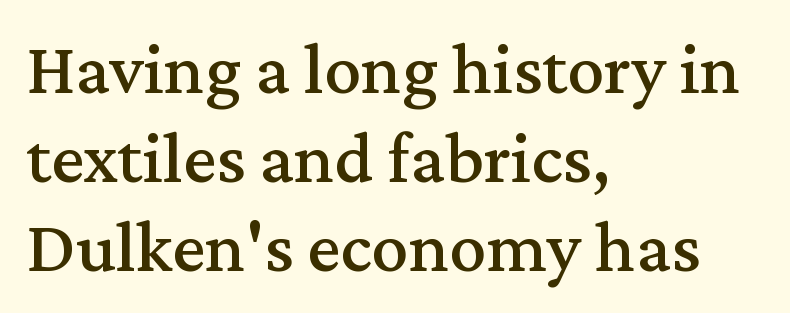
The horizontal fit of the characters is conventional and even. Layout note: lines flush left. No word sits above an underline. The glyphs in this specimen are seriffed. A roman cut, with each character standing at attention.
